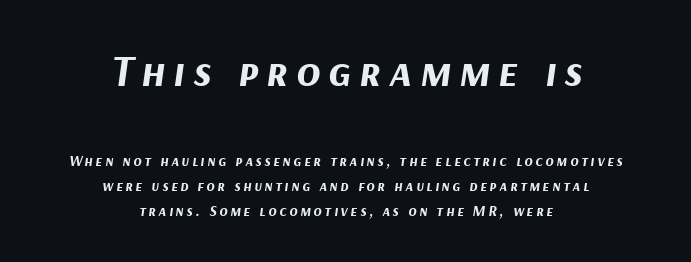
Note: larger setting up top, smaller setting below. The rendering uses a moderate line-height, typical for paragraphs. Where is the straight margin? There isn't one; the lines are centered. The foot of each line stays bare and open.
